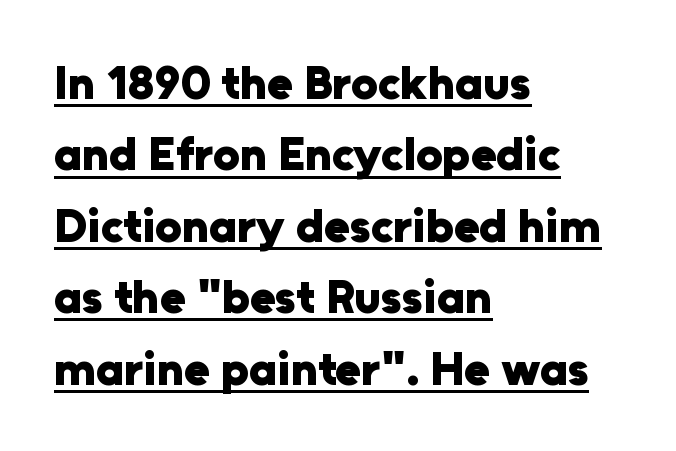
The typography opts for an upright posture over an oblique one. To sum up the face: it is a sans, with no serifs. The passage shown is typed in a proportional face where columns would drift. The passage shown stacks its lines at a standard gap.
